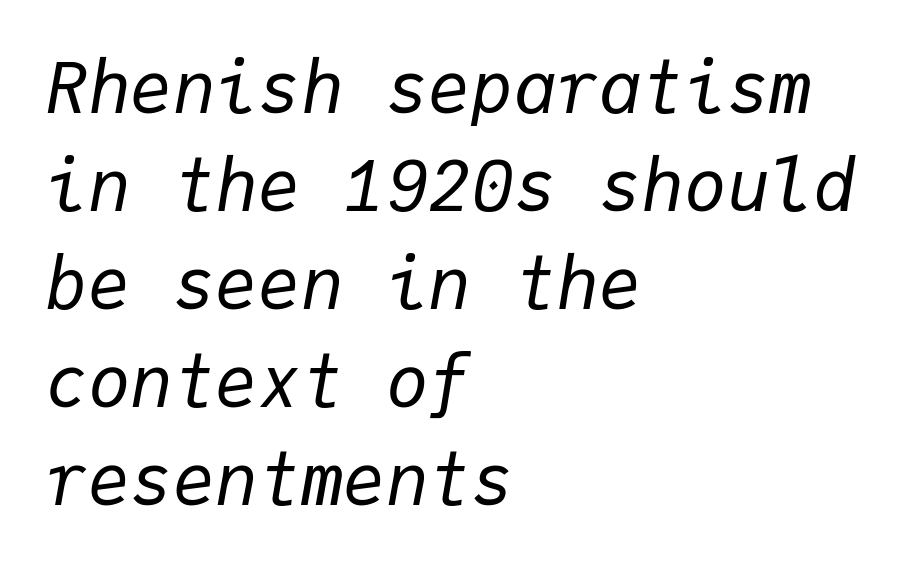
{"italic": "yes", "lean": "right", "slant_degrees": 9, "bold": "no", "weight": "regular", "width": "normal", "stroke_contrast": "low", "x_height": "medium", "monospaced": "yes", "underline": "no", "align": "left", "line_spacing": "normal", "line_spacing_ratio": 1.38, "letter_spacing": "normal", "letter_spacing_em": 0.0, "glyph_px": 71}
